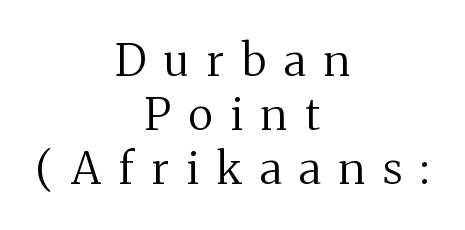
Q: Is the text bold? A: No.
Q: Is the text italic (slanted)? A: No, it is upright.
Q: Is the typeface a serif or a sans-serif typeface? A: Serif.
Q: Is the text underlined? A: No.
Q: How is the paragraph aligned? A: Centered.
Q: Is the spacing between letters normal or unusually wide? A: Unusually wide.
Q: Width (condensed, normal, or wide)? A: Normal.
Q: Stroke contrast? A: Medium.
Q: x-height? A: Medium.
Q: Monospaced? A: No.
